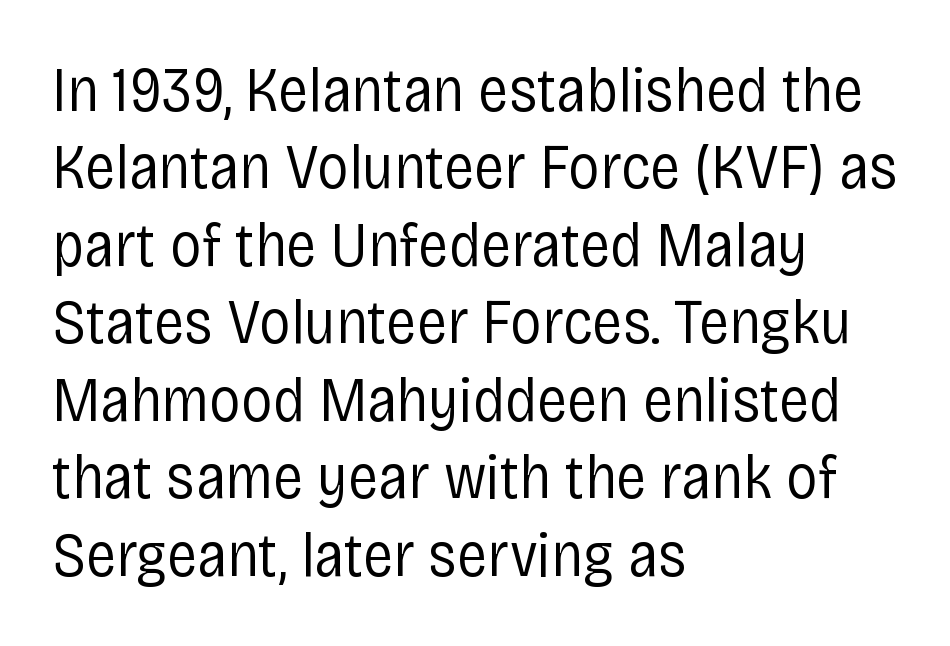
This is sans-serif lettering, the kind often seen on screens and signage. Every character sits straight up, as roman type does. No extra ink here — the face is not bold. Note the varied advance widths — an 'i' is clearly narrower than an 'm'.
